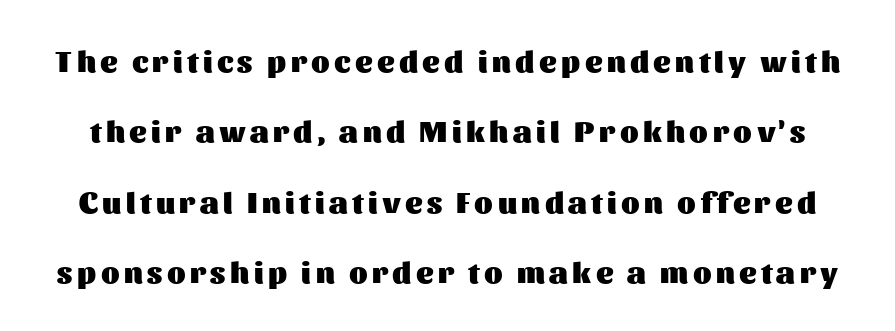
Q: Is the text bold? A: Yes.
Q: Is the text italic (slanted)? A: No, it is upright.
Q: Is the typeface a serif or a sans-serif typeface? A: Sans-serif.
Q: Is the text underlined? A: No.
Q: Is the spacing between lines tight, normal or loose? A: Loose.
Q: Width (condensed, normal, or wide)? A: Normal.
Q: Stroke contrast? A: Medium.
Q: x-height? A: Medium.
Q: Monospaced? A: No.
